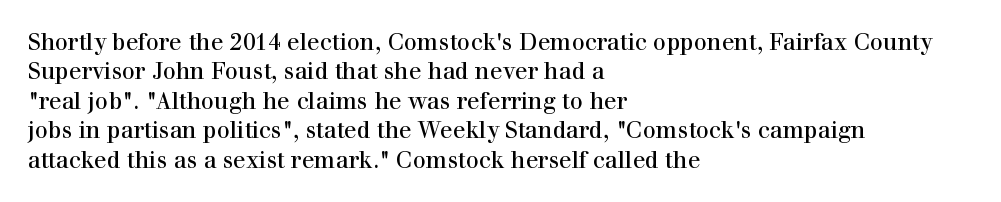
{"italic": "no", "bold": "no", "underline": "no", "align": "left", "line_spacing": "normal", "line_spacing_ratio": 1.28, "letter_spacing": "normal", "letter_spacing_em": 0.0, "glyph_px": 23}
